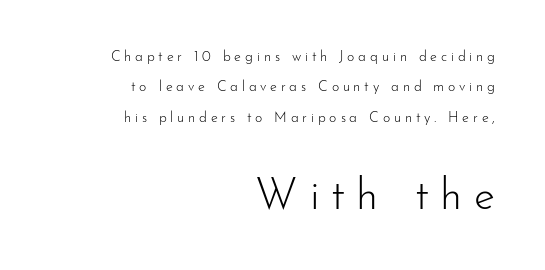
Q: Is the text bold? A: No.
Q: Is the text italic (slanted)? A: No, it is upright.
Q: Is the typeface a serif or a sans-serif typeface? A: Sans-serif.
Q: Is the text underlined? A: No.
Q: How is the paragraph aligned? A: Right-aligned.
Q: Is the spacing between letters normal or unusually wide? A: Unusually wide.
Q: Is the spacing between lines tight, normal or loose? A: Loose.
Q: Which block of text is set in a larger size, the first (top) or the second (bottom)? A: The second (bottom) one.
Q: Width (condensed, normal, or wide)? A: Normal.
Q: Stroke contrast? A: Low.
Q: x-height? A: Small.
Q: Monospaced? A: No.
